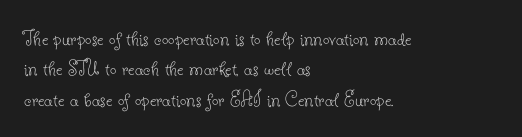
Q: Is the text bold? A: No.
Q: Is the text italic (slanted)? A: No, it is upright.
Q: Is the text underlined? A: No.
Q: How is the paragraph aligned? A: Left-aligned.
Q: Is the spacing between letters normal or unusually wide? A: Normal.
Q: Is the spacing between lines tight, normal or loose? A: Normal.
